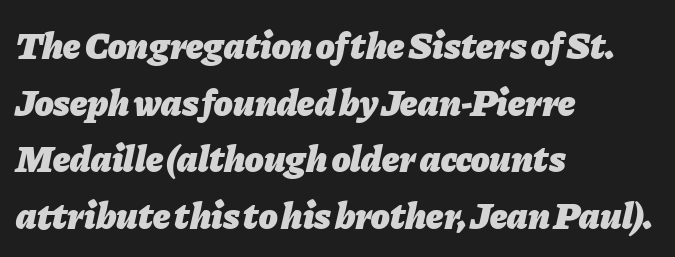
Horizontal alignment here is leftward, the default for most running prose. Lines of text with bare space underneath. Here the glyphs are tracked normally, forming tight word shapes. The vertical gap from one line to the next is medium. Every letter is thick-stroked: bold, no question. Note the varied advance widths — an 'i' is clearly narrower than an 'm'.
